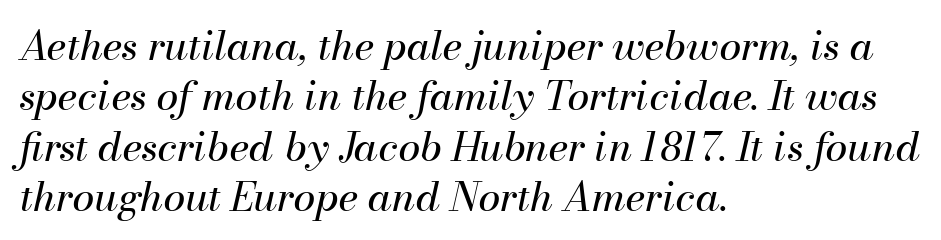
Q: Is the text bold? A: No.
Q: Is the text italic (slanted)? A: Yes, it leans right by about 13 degrees.
Q: Is the text underlined? A: No.
Q: How is the paragraph aligned? A: Left-aligned.
Q: Is the spacing between letters normal or unusually wide? A: Normal.
Q: Is the spacing between lines tight, normal or loose? A: Normal.
Q: Width (condensed, normal, or wide)? A: Normal.
Q: Stroke contrast? A: Medium.
Q: x-height? A: Small.
Q: Monospaced? A: No.
